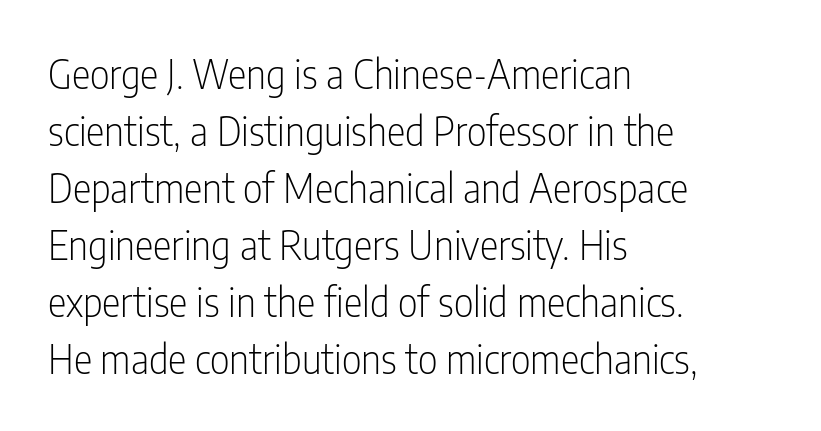
The image shows 39 px light, condensed sans-serif type, upright; set left-aligned, normal line spacing (1.46x), normal letter spacing, not underlined; low stroke contrast and a medium x-height.
